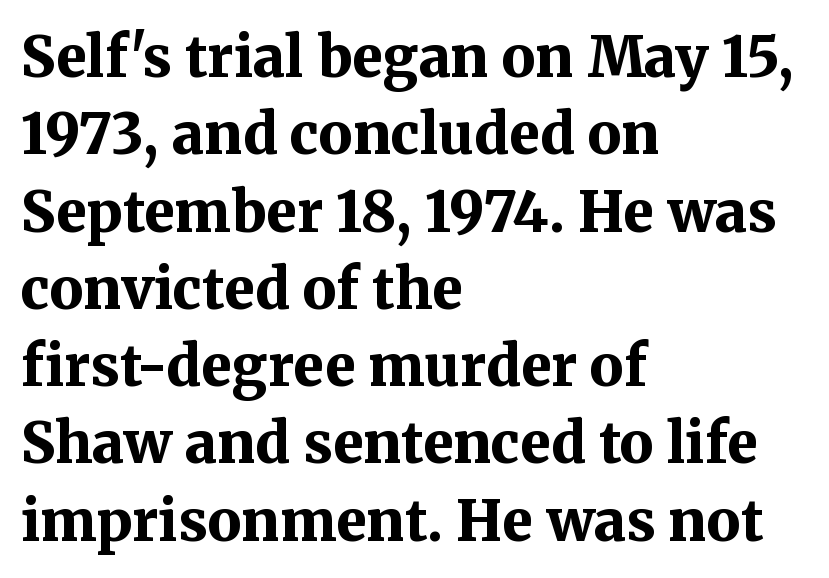
The ragged edge is on the right, which tells us the setting is flush left. Students, note that the glyphs here touch the page at normal intervals. Every character sits straight up, as roman type does. Check where the strokes stop: tiny serifs finish them off. The rows are spaced the way most documents space them. Looks like regular typesetting: each glyph gets only the width it needs.
